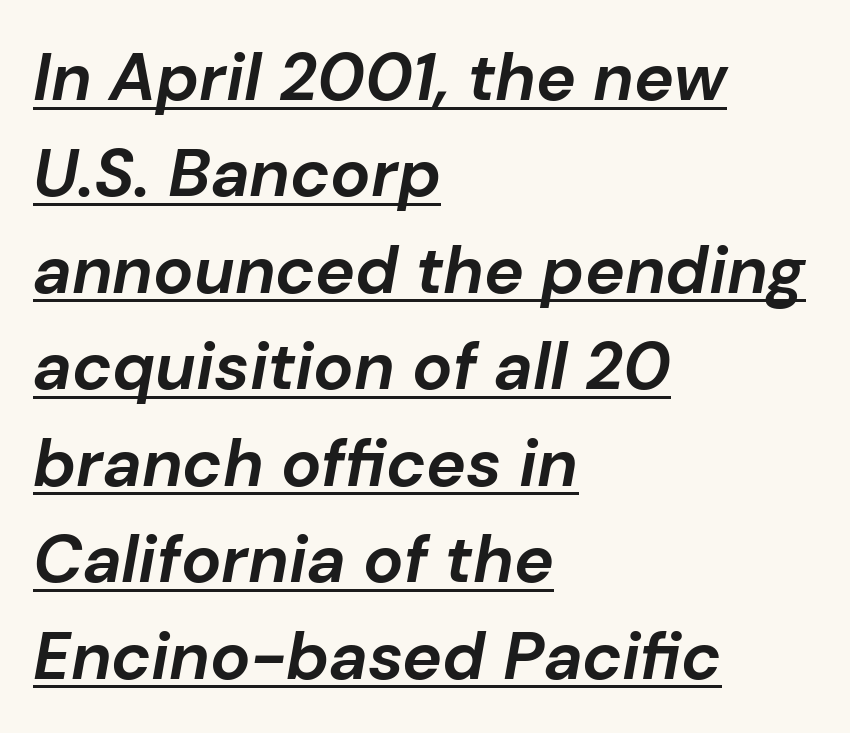
Is the letter spacing exaggerated? No — it looks like the ordinary default. Looks like regular typesetting: each glyph gets only the width it needs. This is oblique type, the kind used for emphasis or titles. Notice how the passage keeps a crisp vertical edge on the left only. Rows of type keep a routine distance in the vertical direction. Emphasis is given by a line drawn under the lettering.
